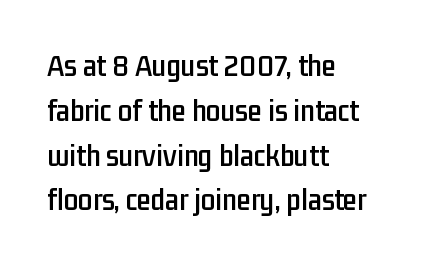
The image shows 32 px condensed sans-serif type, upright; set left-aligned, normal line spacing (1.4x), normal letter spacing, not underlined; low stroke contrast and a medium x-height.
